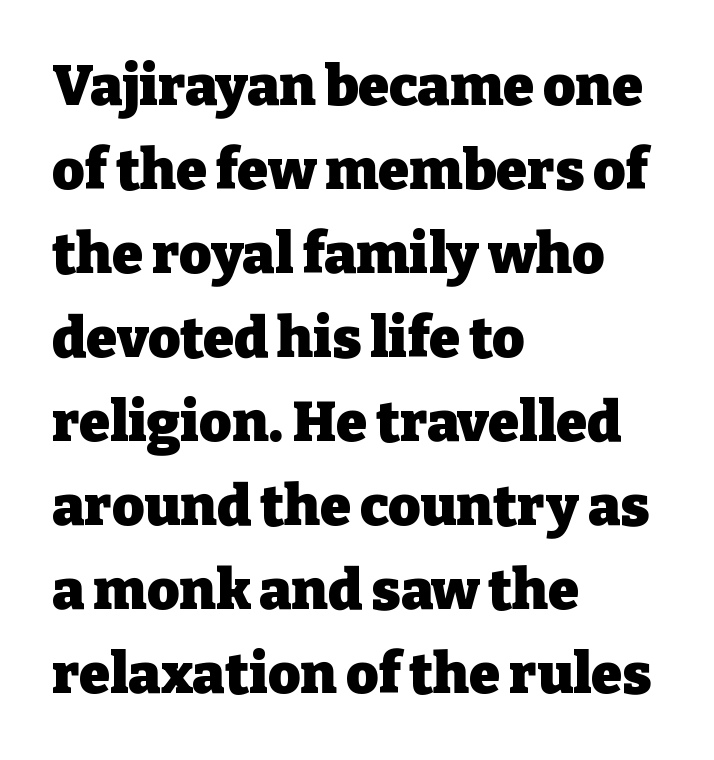
{"serif": "yes", "italic": "no", "bold": "yes", "weight": "heavy", "width": "normal", "stroke_contrast": "low", "x_height": "medium", "monospaced": "no", "underline": "no", "align": "left", "line_spacing": "normal", "line_spacing_ratio": 1.5, "letter_spacing": "normal", "letter_spacing_em": 0.0, "glyph_px": 56}
